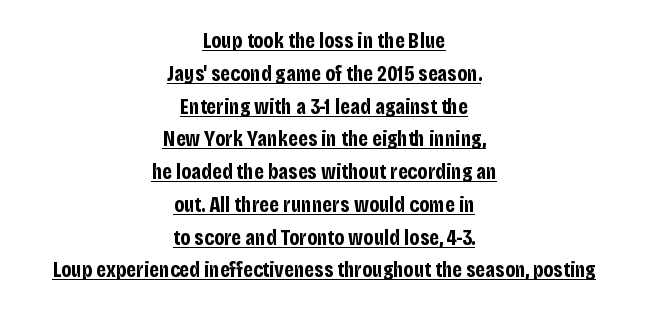
{"italic": "no", "bold": "yes", "underline": "yes", "align": "center", "line_spacing": "normal", "line_spacing_ratio": 1.49, "letter_spacing": "normal", "letter_spacing_em": 0.0, "glyph_px": 22}
